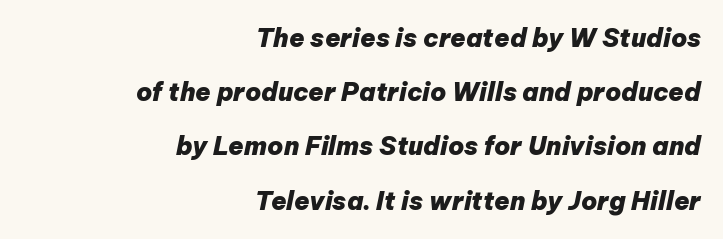
{"italic": "yes", "lean": "right", "slant_degrees": 12, "bold": "yes", "underline": "no", "align": "right", "line_spacing": "loose", "line_spacing_ratio": 2.17, "letter_spacing": "normal", "letter_spacing_em": 0.0, "glyph_px": 25}
